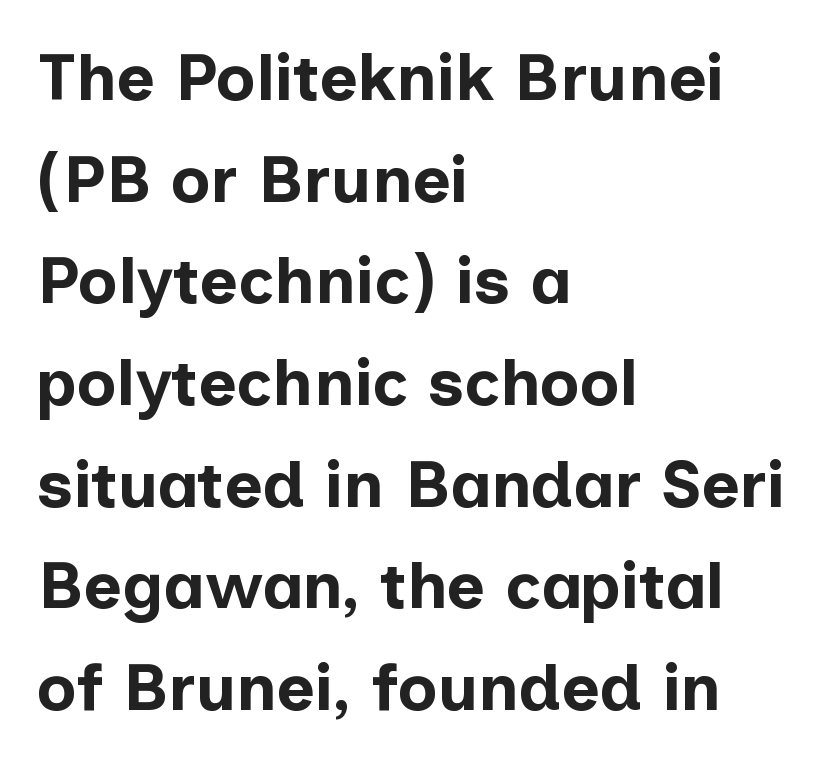
{"serif": "no", "italic": "no", "bold": "yes", "weight": "bold", "width": "normal", "stroke_contrast": "low", "x_height": "medium", "monospaced": "no", "underline": "no", "align": "left", "line_spacing": "normal", "line_spacing_ratio": 1.54, "letter_spacing": "normal", "letter_spacing_em": 0.0, "glyph_px": 66}
